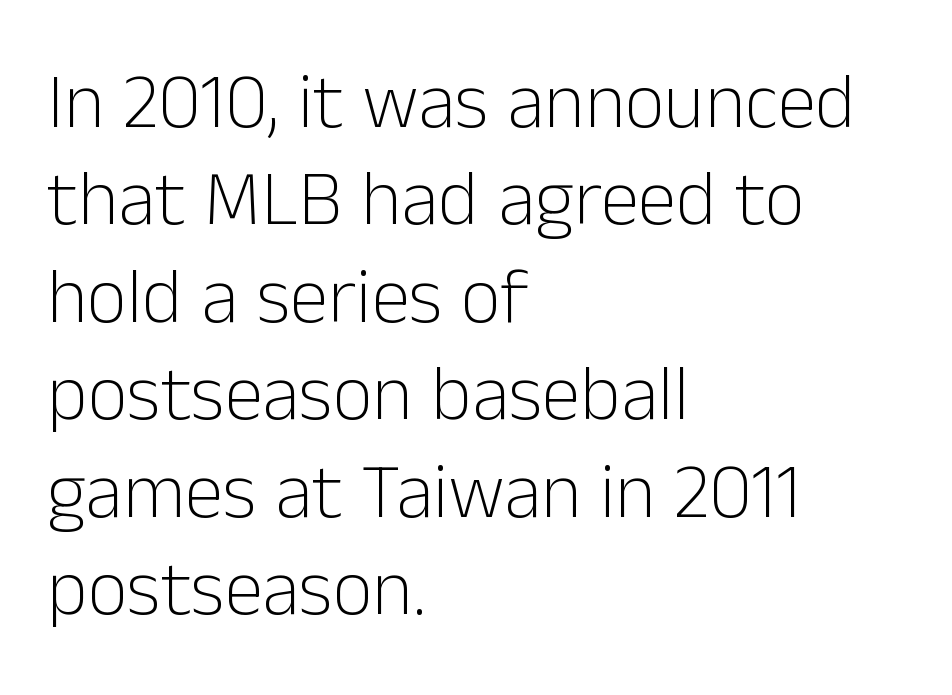
The image shows 78 px light sans-serif type, upright; set left-aligned, normal line spacing (1.25x), normal letter spacing, not underlined; low stroke contrast and a medium x-height.
